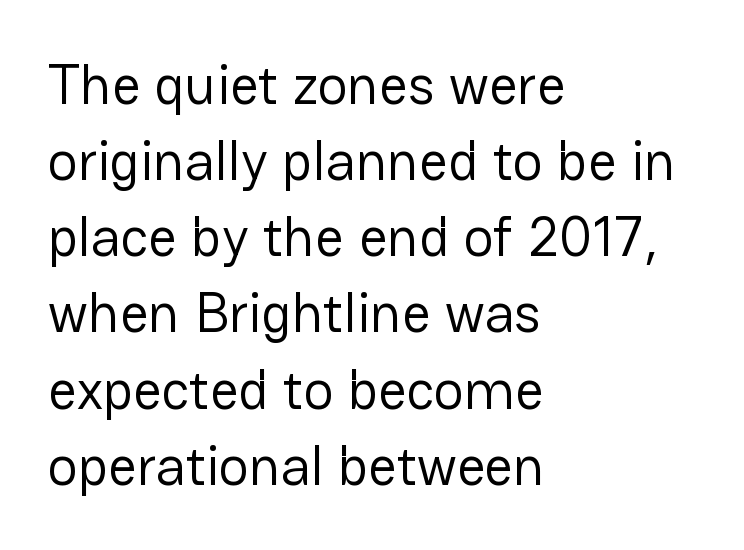
{"serif": "no", "italic": "no", "bold": "no", "weight": "regular", "width": "normal", "stroke_contrast": "low", "x_height": "medium", "monospaced": "no", "underline": "no", "align": "left", "line_spacing": "normal", "line_spacing_ratio": 1.36, "letter_spacing": "normal", "letter_spacing_em": 0.0, "glyph_px": 56}
